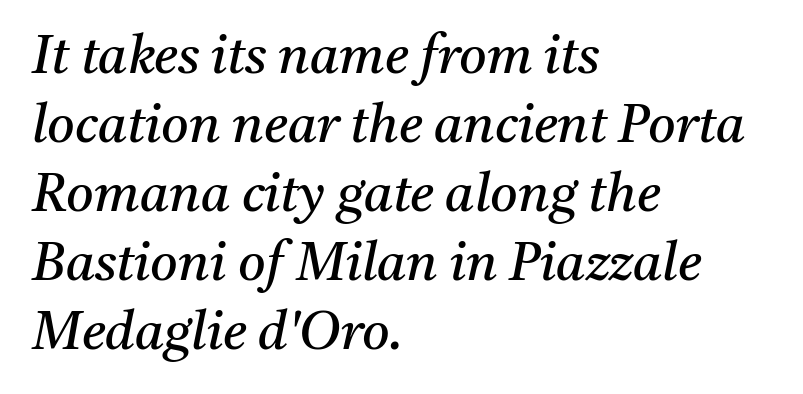
Q: Is the text bold? A: No.
Q: Is the text italic (slanted)? A: Yes, it leans right by about 11 degrees.
Q: Is the typeface a serif or a sans-serif typeface? A: Serif.
Q: Is the text underlined? A: No.
Q: How is the paragraph aligned? A: Left-aligned.
Q: Is the spacing between letters normal or unusually wide? A: Normal.
Q: Is the spacing between lines tight, normal or loose? A: Normal.
Q: Width (condensed, normal, or wide)? A: Normal.
Q: Stroke contrast? A: Medium.
Q: x-height? A: Medium.
Q: Monospaced? A: No.
